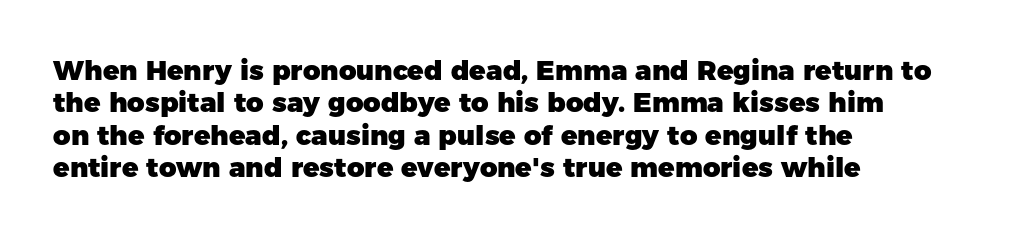
The image shows 27 px bold type, upright; set left-aligned, line spacing 1.2x, normal letter spacing, not underlined.
